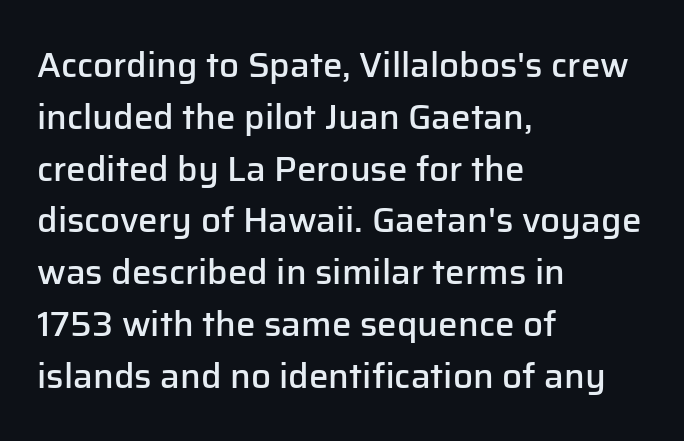
Q: Is the text bold? A: Semi-bold.
Q: Is the text italic (slanted)? A: No, it is upright.
Q: Is the typeface a serif or a sans-serif typeface? A: Sans-serif.
Q: Is the text underlined? A: No.
Q: How is the paragraph aligned? A: Left-aligned.
Q: Is the spacing between letters normal or unusually wide? A: Normal.
Q: Is the spacing between lines tight, normal or loose? A: Normal.
Q: Width (condensed, normal, or wide)? A: Normal.
Q: Stroke contrast? A: Low.
Q: x-height? A: Medium.
Q: Monospaced? A: No.
